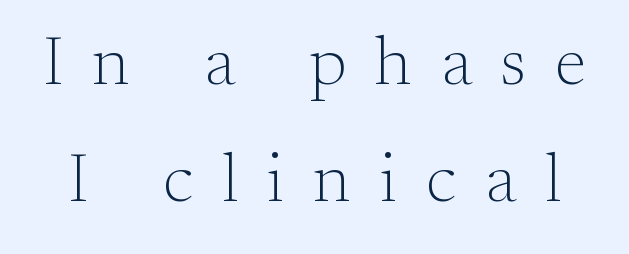
Do the characters align in a grid? No, the font is proportional. Does the type have serifs? Yes, each stem ends in a small foot. Weight: in the light-to-regular range. Loose tracking; the words dissolve into strings of separated letters. Words float on clear page, feet unadorned. Vertical strokes here are truly vertical.
